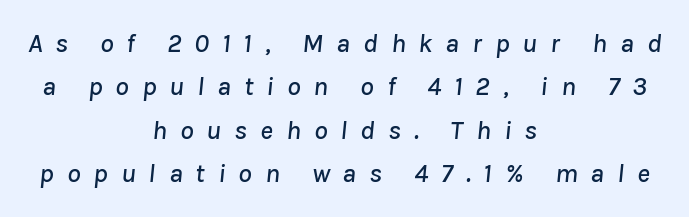
The image shows 27 px text type, italic (leaning right); set centered, normal line spacing (1.61x), unusually wide letter spacing (+0.48 em), not underlined.
